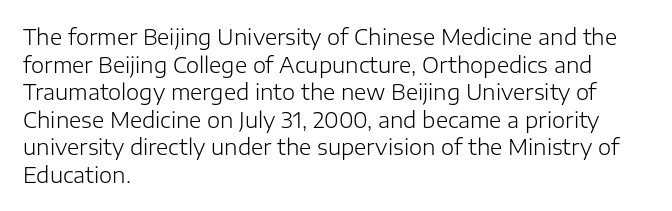
{"italic": "no", "bold": "no", "underline": "no", "align": "left", "line_spacing": "normal", "line_spacing_ratio": 1.31, "letter_spacing": "normal", "letter_spacing_em": 0.0, "glyph_px": 21}
